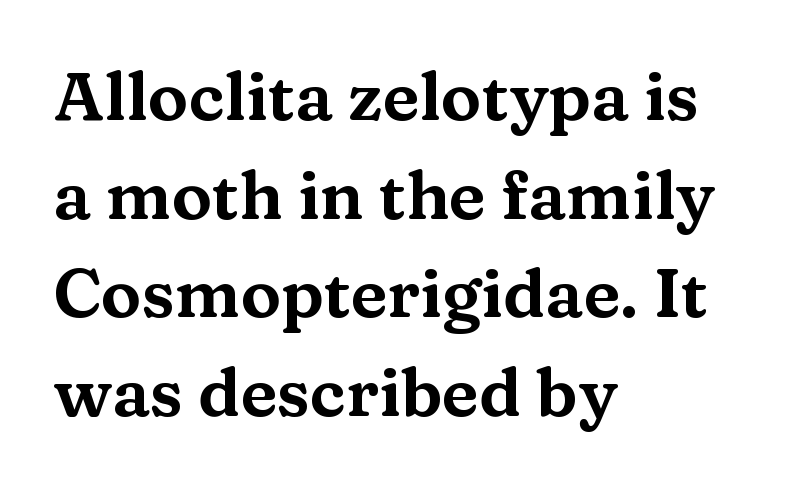
Q: Is the text italic (slanted)? A: No, it is upright.
Q: Is the typeface a serif or a sans-serif typeface? A: Serif.
Q: Is the text underlined? A: No.
Q: How is the paragraph aligned? A: Left-aligned.
Q: Is the spacing between letters normal or unusually wide? A: Normal.
Q: Is the spacing between lines tight, normal or loose? A: Normal.
Q: Width (condensed, normal, or wide)? A: Wide.
Q: Stroke contrast? A: Medium.
Q: x-height? A: Medium.
Q: Monospaced? A: No.
